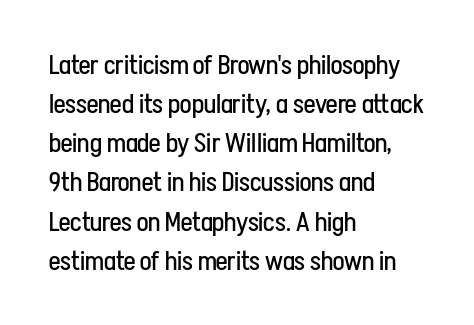
{"italic": "no", "bold": "no", "underline": "no", "align": "left", "line_spacing": "normal", "line_spacing_ratio": 1.45, "letter_spacing": "normal", "letter_spacing_em": 0.0, "glyph_px": 27}
